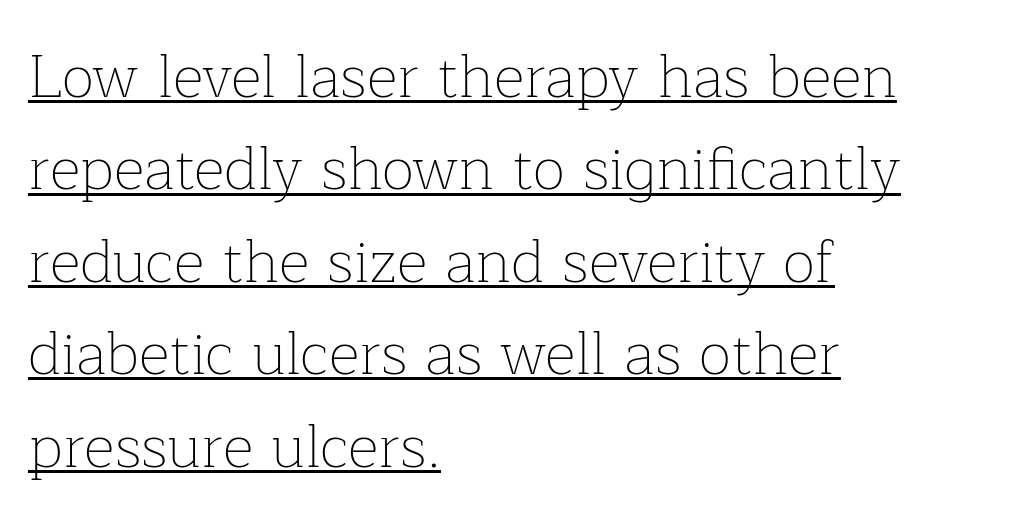
The image shows 60 px thin serif type, upright; set left-aligned, normal line spacing (1.54x), normal letter spacing, underlined; low stroke contrast and a medium x-height.
